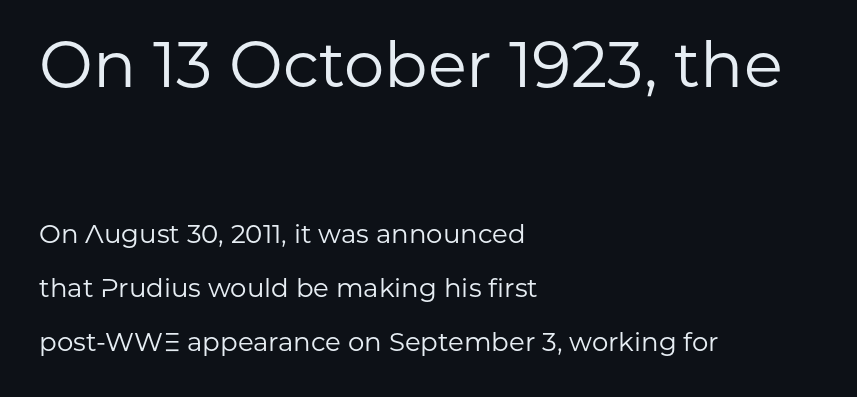
The image shows 64 px regular-weight sans-serif type, upright; set left-aligned, loose line spacing (2.08x), normal letter spacing, not underlined; the first (top) block is 2.46x larger; low stroke contrast and a medium x-height.
